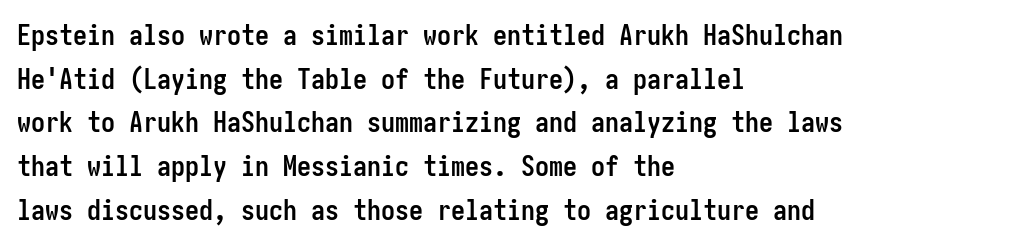
The image shows 28 px semibold, condensed sans-serif type, upright; set left-aligned, normal line spacing (1.56x), normal letter spacing, not underlined; low stroke contrast and a medium x-height.
